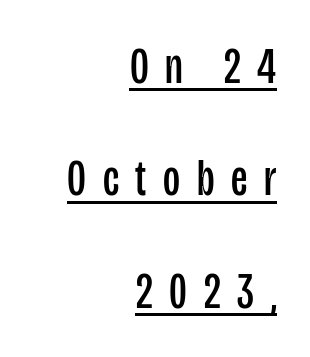
{"serif": "no", "italic": "no", "bold": "no", "weight": "regular", "width": "condensed", "stroke_contrast": "low", "x_height": "large", "monospaced": "no", "underline": "yes", "align": "right", "line_spacing": "loose", "line_spacing_ratio": 2.16, "letter_spacing": "wide", "letter_spacing_em": 0.32, "glyph_px": 52}
